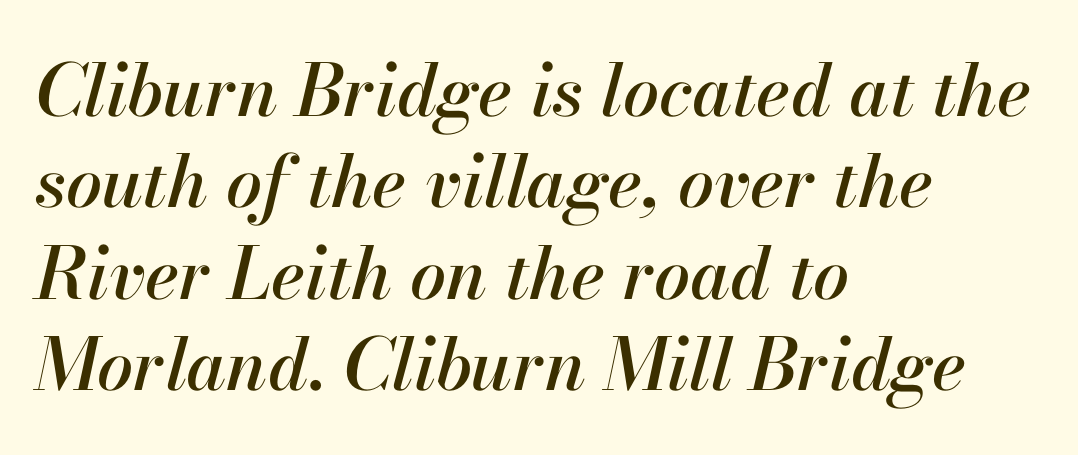
Q: Is the text italic (slanted)? A: Yes, it leans right by about 13 degrees.
Q: Is the text underlined? A: No.
Q: How is the paragraph aligned? A: Left-aligned.
Q: Is the spacing between letters normal or unusually wide? A: Normal.
Q: Is the spacing between lines tight, normal or loose? A: Normal.
Q: Width (condensed, normal, or wide)? A: Normal.
Q: Stroke contrast? A: High.
Q: x-height? A: Small.
Q: Monospaced? A: No.
